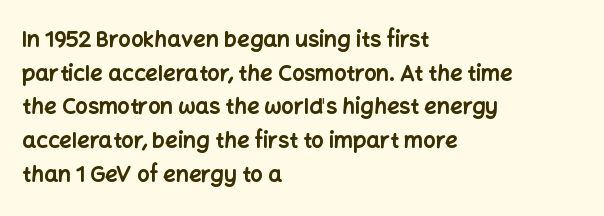
This sample is left-justified, so line endings fall wherever the words run out. Ascenders rise straight up at ninety degrees. Notice how descenders clear the ascenders below comfortably — that's standard leading. Is the type bold? Yes — the strokes are clearly thick and heavy.
